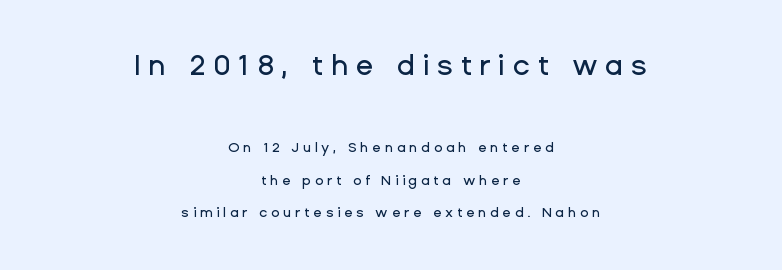
The paragraph shown floats in the horizontal middle. What's the leading like? Stretched, with rows far apart. The composition opens big and finishes small. Here the glyphs are tracked loosely, breaking word shapes into spaced letters. Looks like regular typesetting: each glyph gets only the width it needs.
